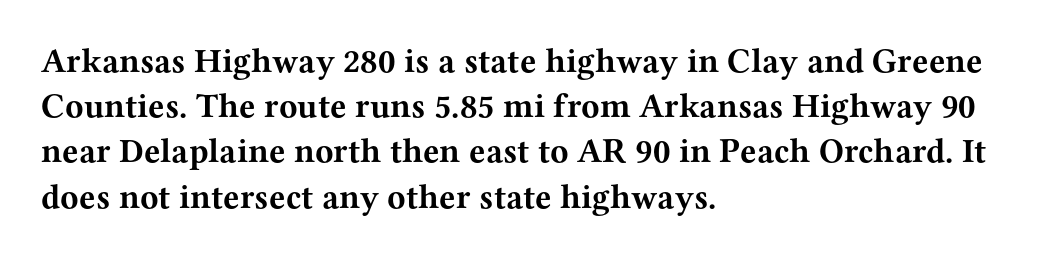
A typesetter would mark this as roman, not italic. One-word summary of the alignment: left. Baseline-to-baseline distance is the conventional proportion of letter height. Anything drawn beneath the words? Only blank space. The passage shown is typed in a proportional face where columns would drift. To sum up the face: it has serifs.
